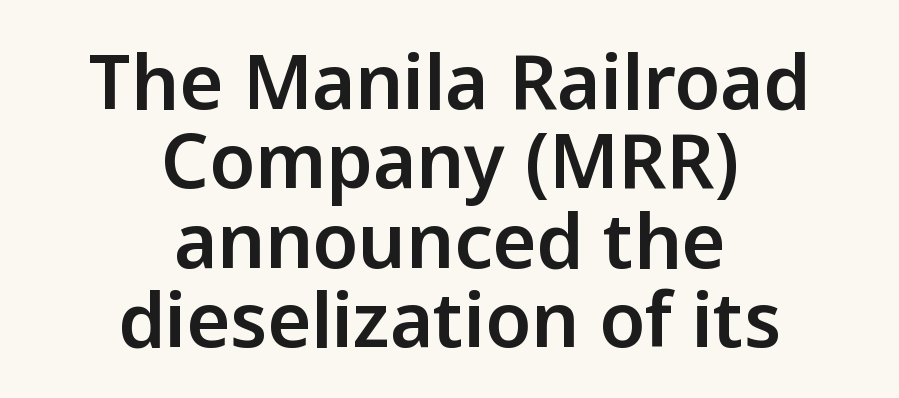
Q: Is the text italic (slanted)? A: No, it is upright.
Q: Is the typeface a serif or a sans-serif typeface? A: Sans-serif.
Q: Is the text underlined? A: No.
Q: How is the paragraph aligned? A: Centered.
Q: Is the spacing between letters normal or unusually wide? A: Normal.
Q: Is the spacing between lines tight, normal or loose? A: Tight.
Q: Width (condensed, normal, or wide)? A: Normal.
Q: Stroke contrast? A: Low.
Q: x-height? A: Medium.
Q: Monospaced? A: No.
